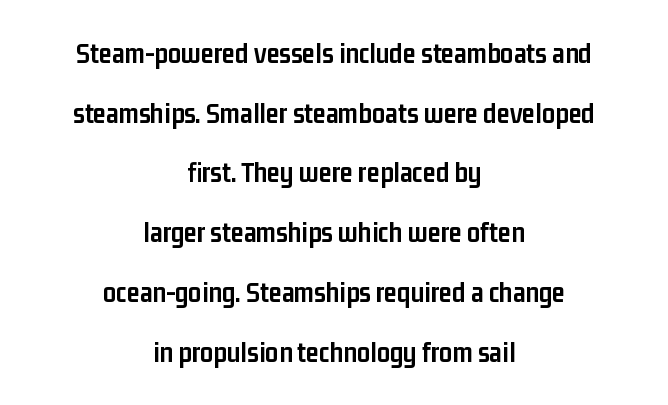
The image shows 29 px semibold, condensed sans-serif type, upright; set centered, loose line spacing (2.06x), normal letter spacing, not underlined; low stroke contrast and a medium x-height.
